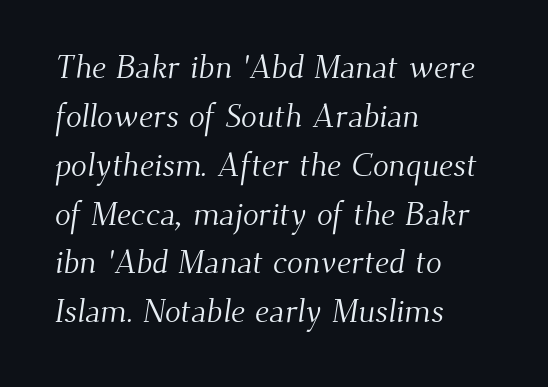
This sample uses plain, unmodified letter spacing. Leading matches the norm, producing a regular column. Weight: regular or lighter. Character widths vary here, with narrow letters taking less room than wide ones. This rendering uses left alignment, leaving the right contour irregular. Anything drawn beneath the words? Only blank space.
